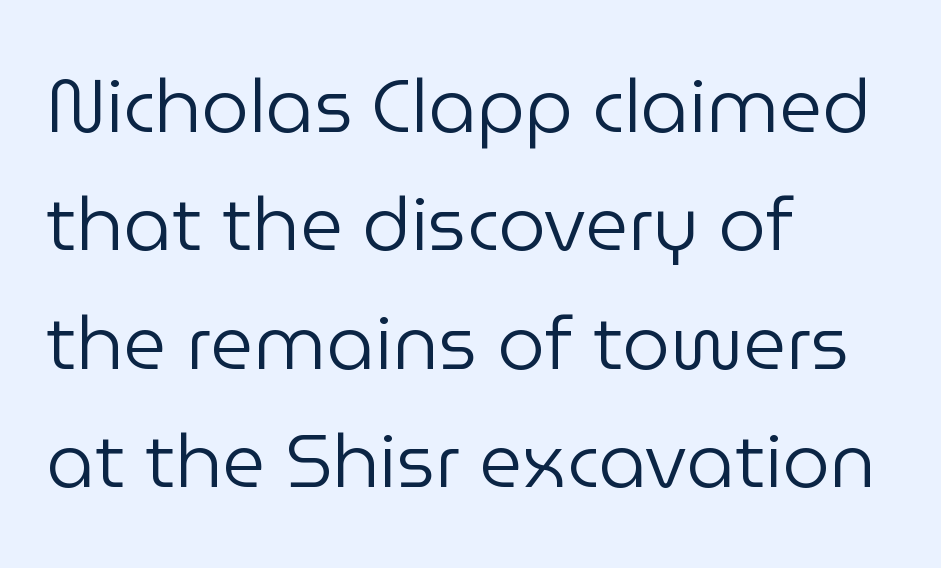
The image shows 75 px regular-weight sans-serif type, upright; set left-aligned, normal line spacing (1.58x), normal letter spacing, not underlined; low stroke contrast and a medium x-height.
